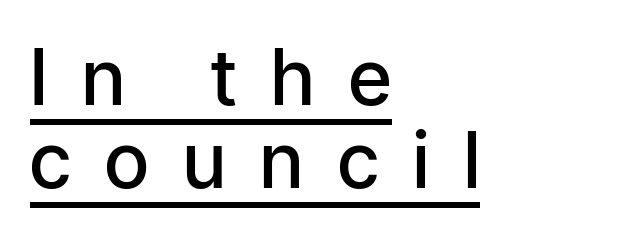
Q: Is the text bold? A: Semi-bold.
Q: Is the text italic (slanted)? A: No, it is upright.
Q: Is the typeface a serif or a sans-serif typeface? A: Sans-serif.
Q: Is the text underlined? A: Yes.
Q: How is the paragraph aligned? A: Left-aligned.
Q: Is the spacing between letters normal or unusually wide? A: Unusually wide.
Q: Is the spacing between lines tight, normal or loose? A: Tight.
Q: Width (condensed, normal, or wide)? A: Condensed.
Q: Stroke contrast? A: Low.
Q: x-height? A: Medium.
Q: Monospaced? A: No.
